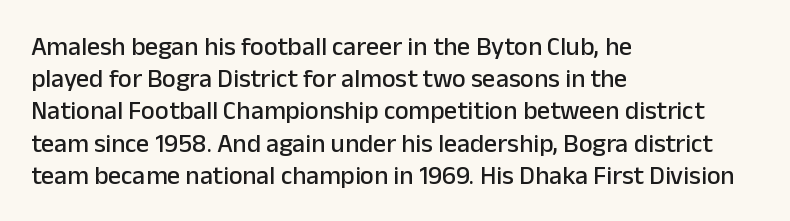
{"italic": "no", "underline": "no", "align": "left", "line_spacing_ratio": 1.24, "letter_spacing": "normal", "letter_spacing_em": 0.0, "glyph_px": 26}
